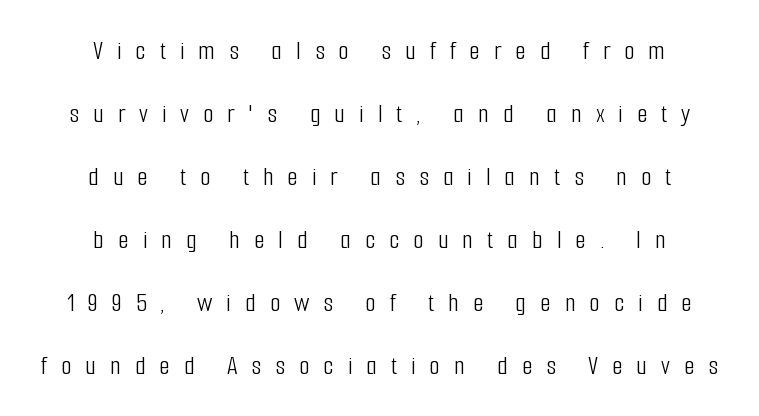
The space beneath each line is pristine and unruled. Heft: none added — not bold. Is this a sans? Yes — the strokes have no serifs. This sample trades compactness for vertical openness between lines. This sample uses expanded letter spacing, leaving extra air between glyphs.
